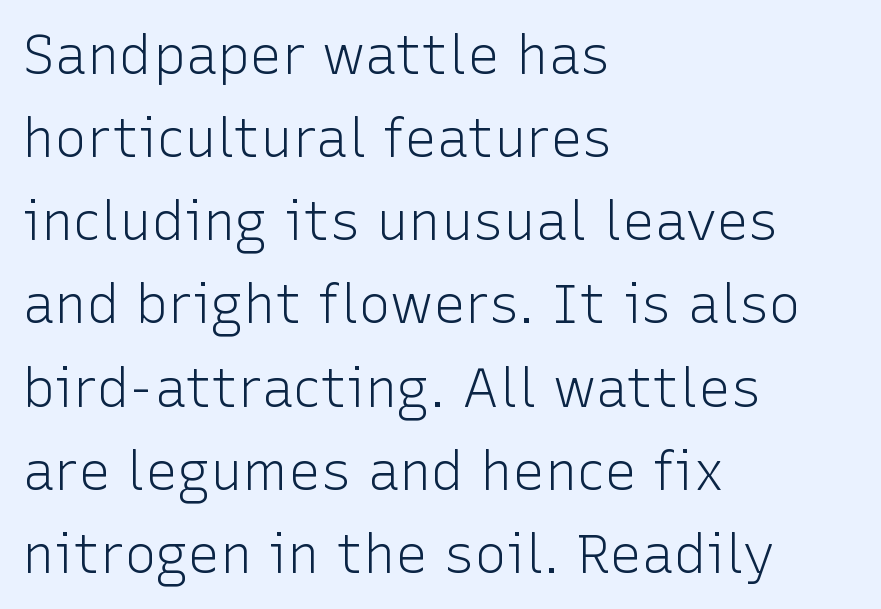
In terms of letterform style, serifs are entirely absent. This sample keeps an unexceptional amount of space between lines. The font's upright variant was chosen for this text. This rendering features lettering with no underline. Looks like regular typesetting: each glyph gets only the width it needs.
